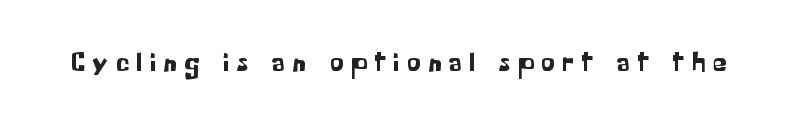
Q: Is the text italic (slanted)? A: No, it is upright.
Q: Is the text underlined? A: No.
Q: Is the spacing between letters normal or unusually wide? A: Unusually wide.
